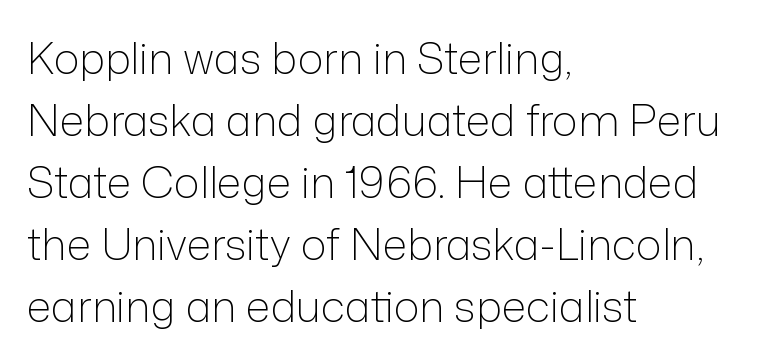
This sample uses plain, unmodified letter spacing. The typesetting does not lean heavy: it is not bold. The glyphs in this specimen are sans serif. The face used here is proportionally spaced, like ordinary book or web type. Descenders are the only things crossing below the line. Vertically, the passage feels balanced, rows spaced as you'd expect.
